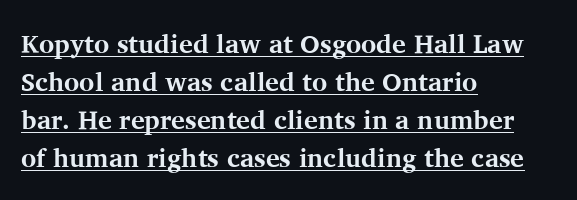
The lines sit at an ordinary, default distance from one another. The compositor pushed each line to the left boundary. The characters look thick and weighty, a clear bold. This is the regular roman posture of the typeface. Glyph-to-glyph distance matches everyday printed text. A baseline rule has been typeset under these characters.
